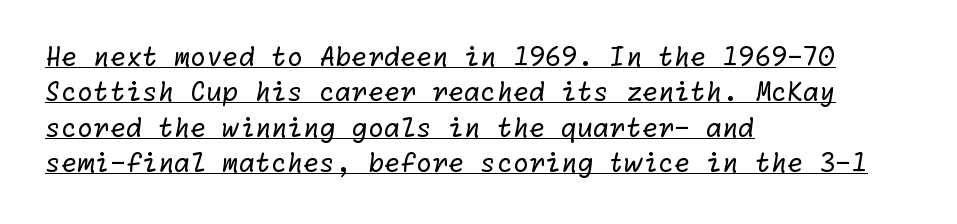
Compared with a centered layout, this one pins lines to the left instead. Glyph-to-glyph distance matches everyday printed text. This sample carries an underscore along the baseline area. If you measured baseline to baseline, you'd find a middling distance. Stem width sits at or under what a default text font uses.
